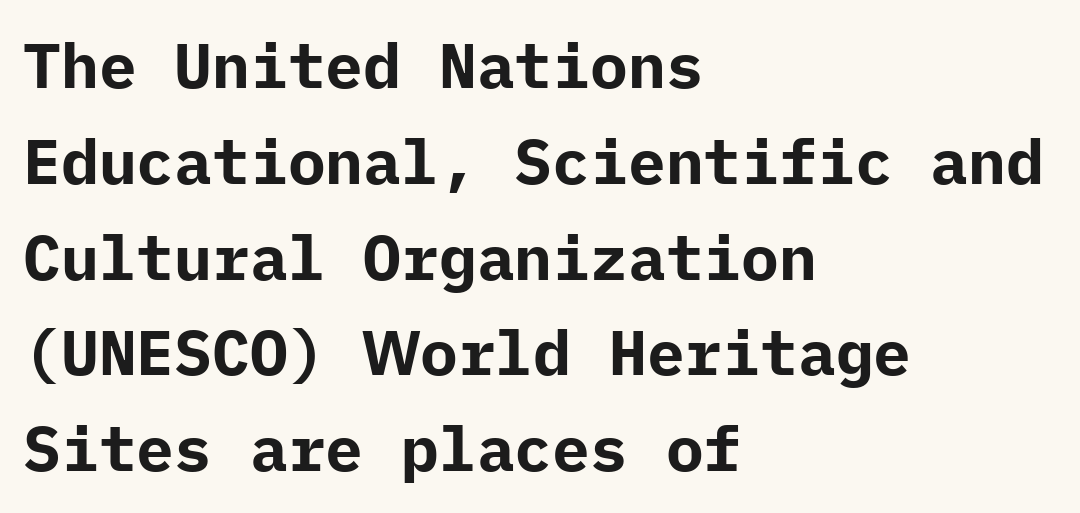
Ascenders rise straight up at ninety degrees. The passage shown stacks its lines at a standard gap. The line texture is even and compact thanks to regular tracking. The designer went with a sans here, leaving each stem footless. The string is rendered with underlining switched off.
